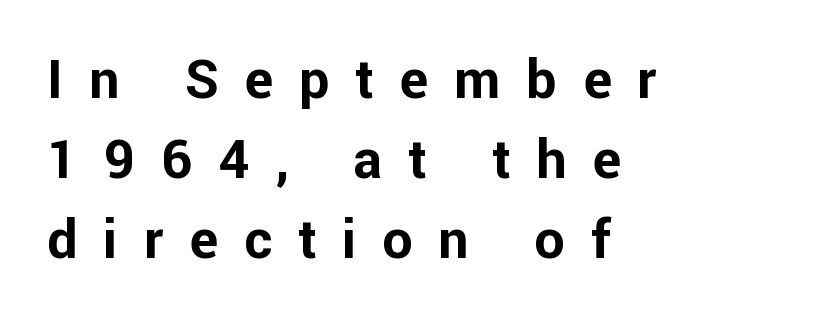
What kind of face is this? One without serifs — a sans. The rendering uses natural spacing where letterforms have individual widths. Letter spacing: wide. A student would call this left alignment; a typographer would say flush left, rag right. Posture: vertical. The rows are spaced the way most documents space them.
